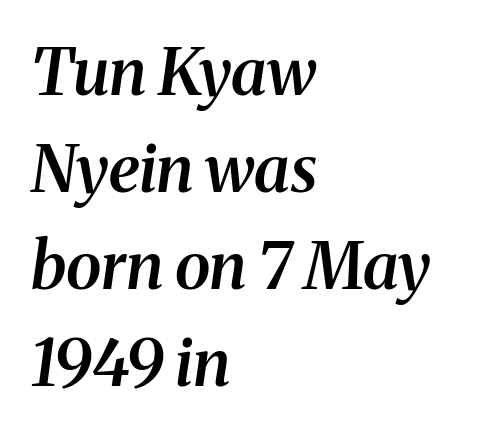
The image shows 65 px semibold serif type, italic (leaning right); set left-aligned, normal line spacing (1.49x), normal letter spacing, not underlined; medium stroke contrast and a medium x-height.
